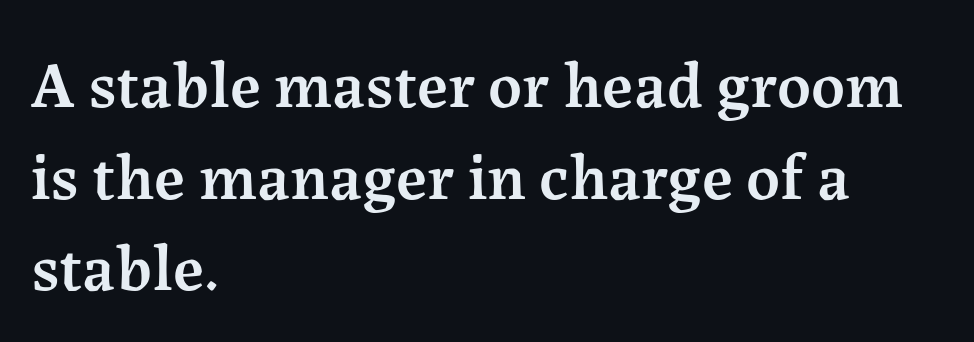
Q: Is the text bold? A: Semi-bold.
Q: Is the text italic (slanted)? A: No, it is upright.
Q: Is the typeface a serif or a sans-serif typeface? A: Serif.
Q: Is the text underlined? A: No.
Q: How is the paragraph aligned? A: Left-aligned.
Q: Is the spacing between letters normal or unusually wide? A: Normal.
Q: Is the spacing between lines tight, normal or loose? A: Normal.
Q: Width (condensed, normal, or wide)? A: Normal.
Q: Stroke contrast? A: Medium.
Q: x-height? A: Medium.
Q: Monospaced? A: No.
